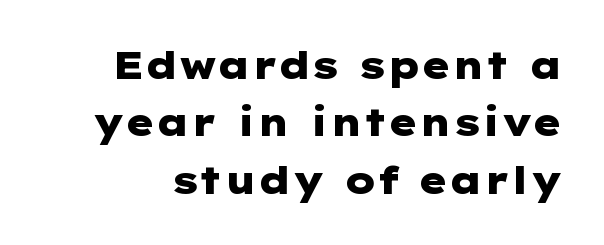
The image shows 38 px heavy, wide sans-serif type, upright; set normal line spacing (1.51x), normal letter spacing, not underlined; low stroke contrast and a medium x-height.
